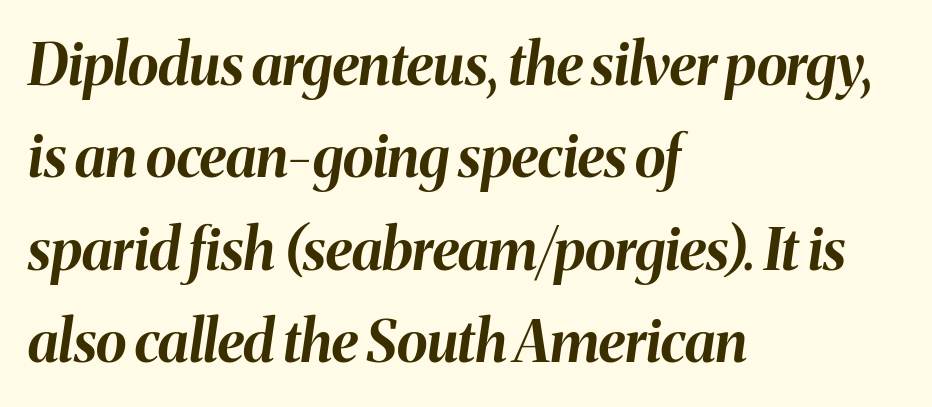
Q: Is the text bold? A: Yes.
Q: Is the text italic (slanted)? A: Yes, it leans right by about 8 degrees.
Q: Is the text underlined? A: No.
Q: How is the paragraph aligned? A: Left-aligned.
Q: Is the spacing between letters normal or unusually wide? A: Normal.
Q: Is the spacing between lines tight, normal or loose? A: Normal.
Q: Width (condensed, normal, or wide)? A: Normal.
Q: Stroke contrast? A: Medium.
Q: x-height? A: Medium.
Q: Monospaced? A: No.
